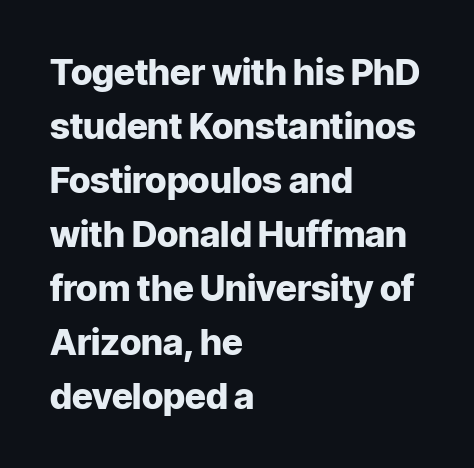
What weight is shown? A full bold with thick strokes. Visually the block forms a straight wall on the left and a jagged coastline on the right. Letters rest on an invisible, unmarked baseline. Notice how descenders clear the ascenders below comfortably — that's standard leading.
